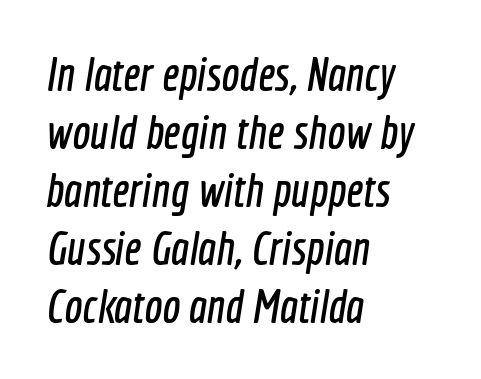
{"serif": "no", "width": "condensed", "x_height": "medium", "monospaced": "no", "underline": "no", "align": "left", "line_spacing_ratio": 1.21, "letter_spacing": "normal", "letter_spacing_em": 0.0, "glyph_px": 48}
